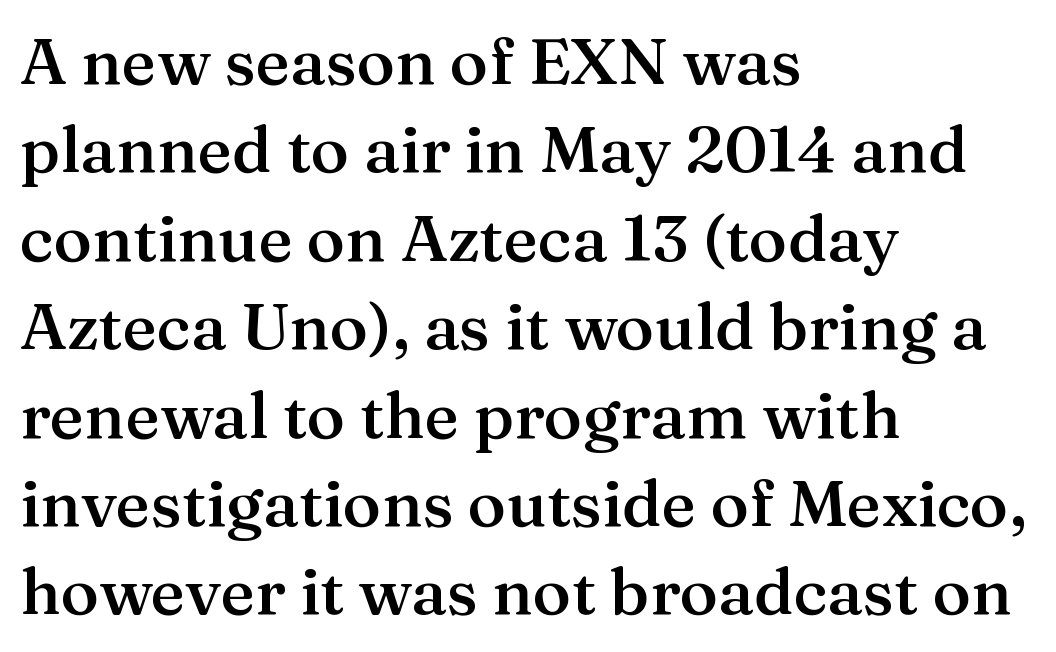
{"serif": "yes", "italic": "no", "bold": "semi", "weight": "semibold", "width": "normal", "stroke_contrast": "medium", "x_height": "medium", "monospaced": "no", "underline": "no", "align": "left", "line_spacing": "normal", "line_spacing_ratio": 1.36, "letter_spacing": "normal", "letter_spacing_em": 0.0, "glyph_px": 65}
